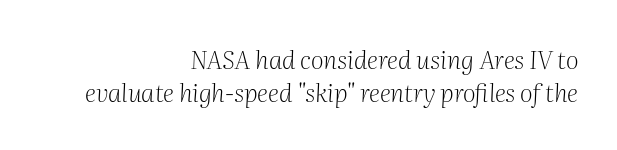
The image shows 25 px text type, italic (leaning right); set right-aligned, normal line spacing (1.33x), normal letter spacing, not underlined.
